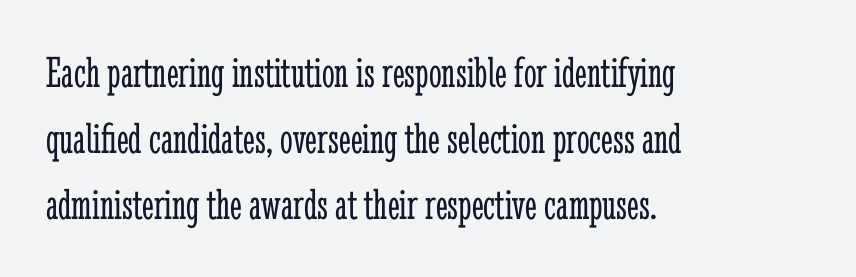
Students, observe: this is what conventionally led text looks like. Letters have the restrained weight of plain body copy at most. Each letter's strokes conclude with small projecting serifs. The typesetter chose a ragged-right arrangement here.
